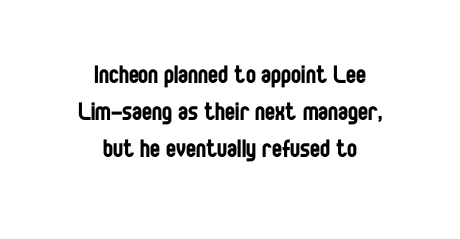
Descenders are the only things crossing below the line. Typeset on center — no edge is straight. The strokes are not fattened; the text isn't bold. Standard letterfit; no display-style spreading of the glyphs. Does the lettering tilt? It doesn't — this is upright. The characters display no serif detailing; their extremities are plain.
